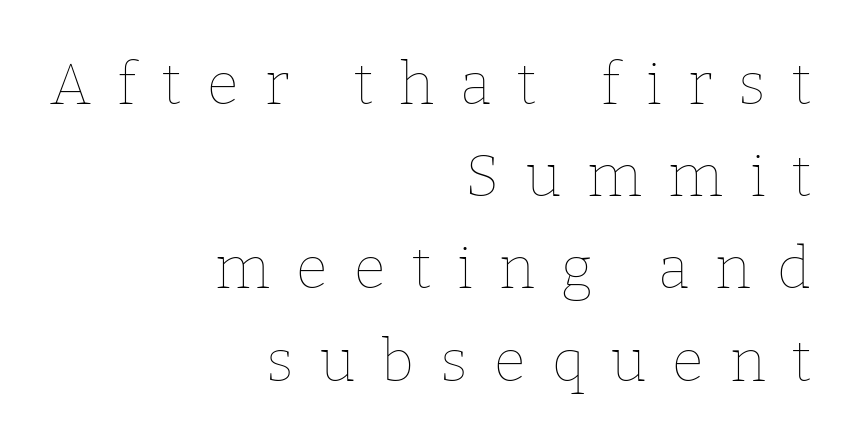
Horizontal bands of white between lines are of average thickness. Look at the tracking — it's clearly loosened, letters drifting apart. Proportional: the letters do not fall into vertical columns. The characters are drawn with everyday or finer stroke widths. Type without underlining.
